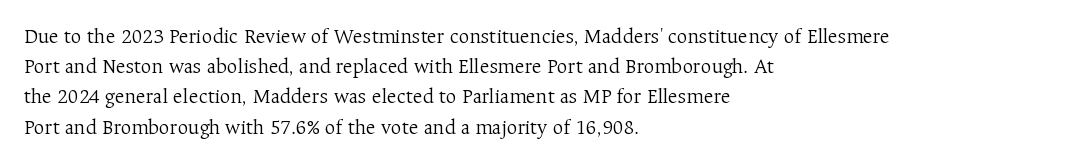
{"italic": "no", "bold": "no", "underline": "no", "align": "left", "line_spacing": "normal", "line_spacing_ratio": 1.44, "letter_spacing": "normal", "letter_spacing_em": 0.0, "glyph_px": 21}
